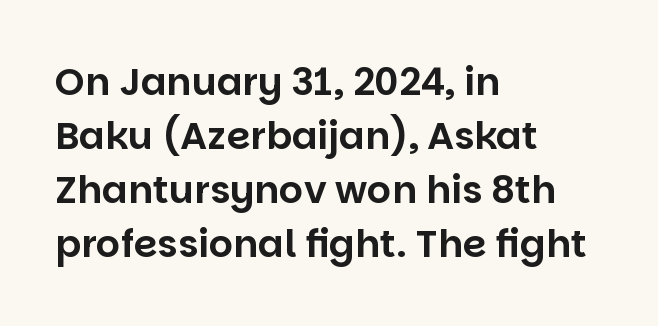
The image shows 38 px sans-serif type, upright; set left-aligned, normal line spacing (1.42x), normal letter spacing, not underlined; low stroke contrast and a large x-height.
